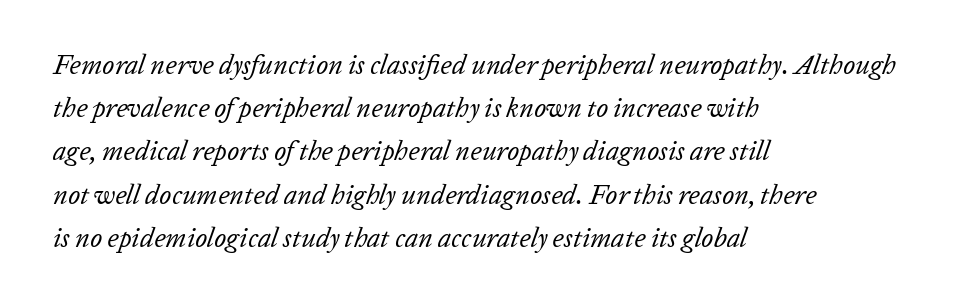
{"italic": "yes", "lean": "right", "slant_degrees": 20, "bold": "no", "underline": "no", "align": "left", "line_spacing": "normal", "line_spacing_ratio": 1.6, "letter_spacing": "normal", "letter_spacing_em": 0.0, "glyph_px": 27}
